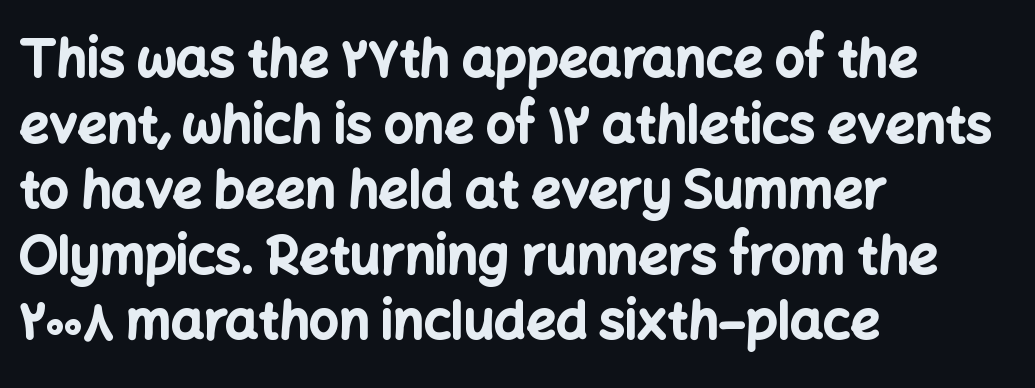
{"serif": "no", "italic": "no", "bold": "yes", "weight": "bold", "width": "normal", "stroke_contrast": "low", "x_height": "medium", "monospaced": "no", "underline": "no", "align": "left", "line_spacing": "normal", "line_spacing_ratio": 1.26, "letter_spacing": "normal", "letter_spacing_em": 0.0, "glyph_px": 52}
